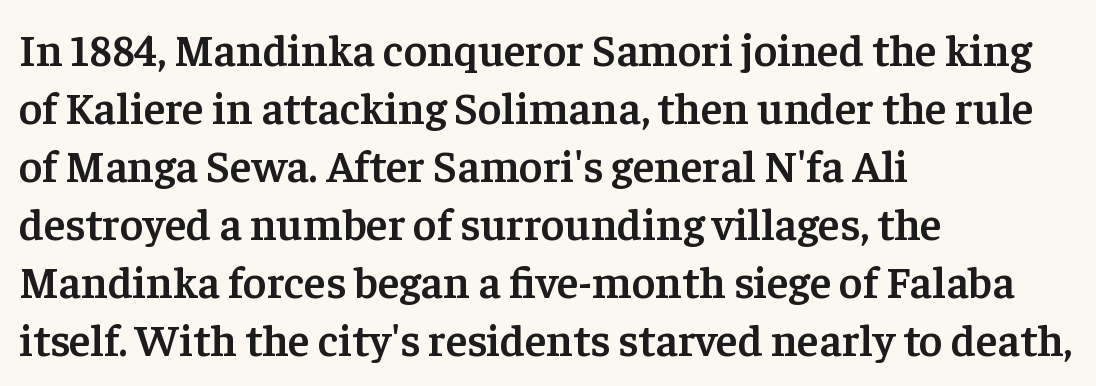
The image shows 45 px semibold serif type, upright; set left-aligned, normal line spacing (1.29x), normal letter spacing, not underlined; low stroke contrast and a medium x-height.
